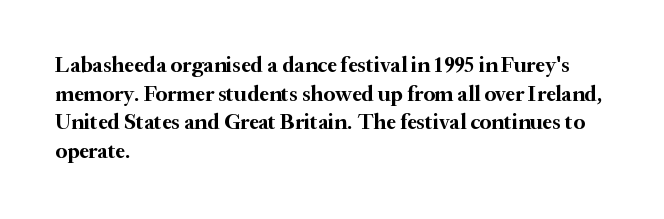
The image shows 22 px bold type, upright; set left-aligned, normal line spacing (1.3x), normal letter spacing, not underlined.
